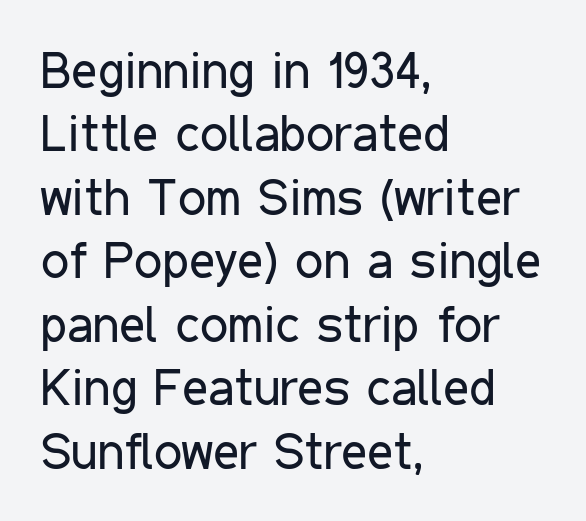
Q: Is the text bold? A: No.
Q: Is the text italic (slanted)? A: No, it is upright.
Q: Is the typeface a serif or a sans-serif typeface? A: Sans-serif.
Q: Is the text underlined? A: No.
Q: How is the paragraph aligned? A: Left-aligned.
Q: Is the spacing between letters normal or unusually wide? A: Normal.
Q: Is the spacing between lines tight, normal or loose? A: Normal.
Q: Width (condensed, normal, or wide)? A: Condensed.
Q: Stroke contrast? A: Low.
Q: x-height? A: Medium.
Q: Monospaced? A: No.
